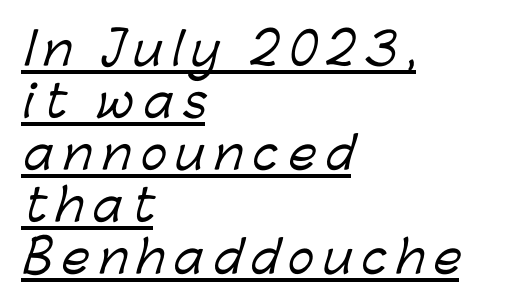
{"serif": "no", "width": "normal", "stroke_contrast": "low", "x_height": "medium", "monospaced": "no", "underline": "yes", "align": "left", "line_spacing_ratio": 1.18, "letter_spacing": "wide", "letter_spacing_em": 0.22, "glyph_px": 44}
